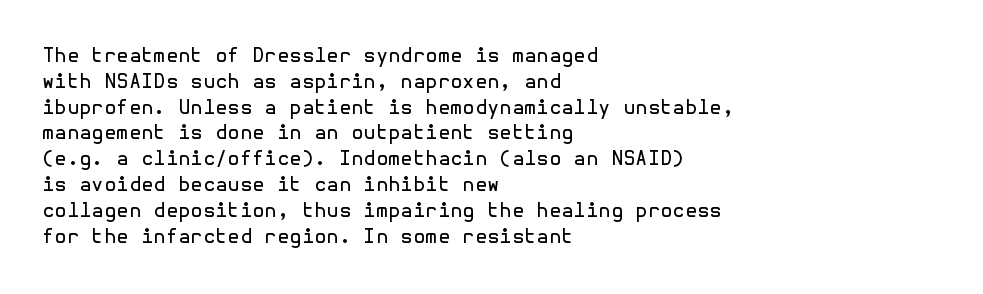
Interline gaps are of average width in this sample. Style check: upright. Tracking here is standard; glyphs follow each other at the usual distance. Stroke mass is kept to a normal reading level or below. Beneath every word, the page is bare. Leftover space on each line is placed entirely after the last word.
